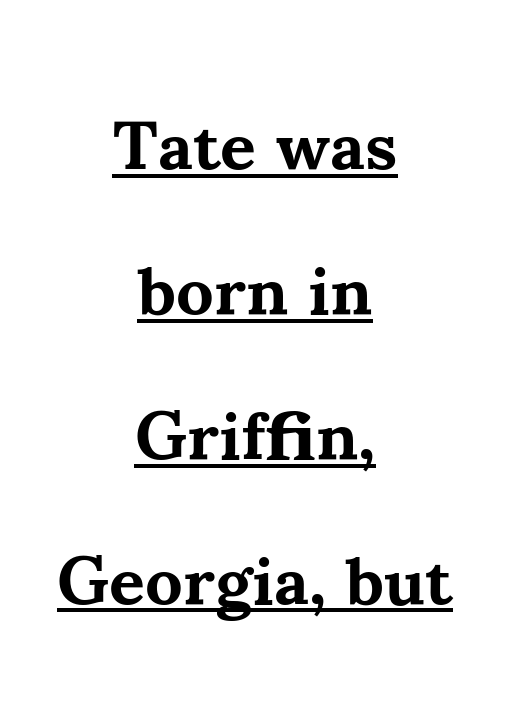
Standard letterfit; no display-style spreading of the glyphs. No italicization has been applied; the sample stays upright. Letterform terminals end in serifs throughout the passage. A great deal of white space separates one row of letters from the next. The passage shown is underscored from start to finish. A dark, heavy texture on the line: the type is bold.
